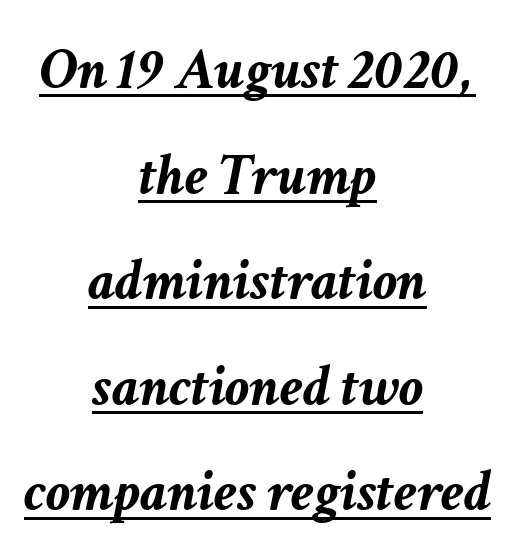
The image shows 60 px semibold type, italic (leaning right); set centered, line spacing 1.76x, normal letter spacing, underlined; low stroke contrast and a medium x-height.
